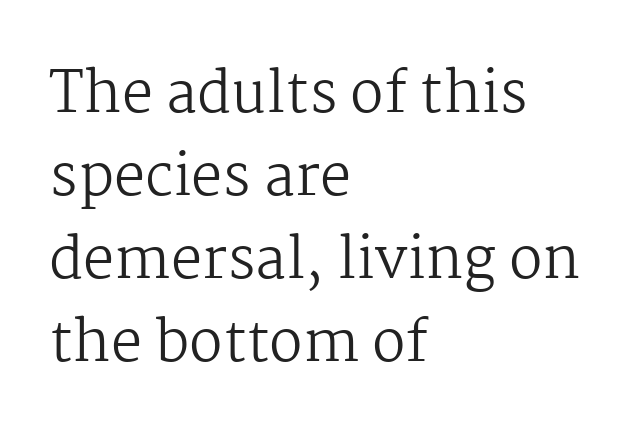
{"serif": "yes", "italic": "no", "bold": "no", "weight": "regular", "width": "normal", "stroke_contrast": "medium", "x_height": "medium", "monospaced": "no", "underline": "no", "align": "left", "line_spacing": "normal", "line_spacing_ratio": 1.48, "letter_spacing": "normal", "letter_spacing_em": 0.0, "glyph_px": 56}
